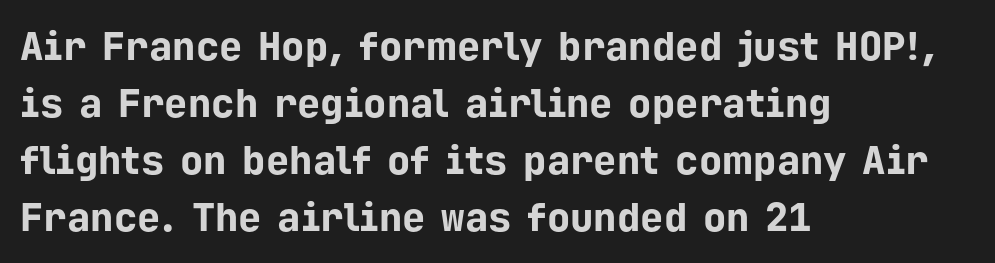
Q: Is the text bold? A: Yes.
Q: Is the text italic (slanted)? A: No, it is upright.
Q: Is the typeface a serif or a sans-serif typeface? A: Sans-serif.
Q: Is the text underlined? A: No.
Q: How is the paragraph aligned? A: Left-aligned.
Q: Is the spacing between letters normal or unusually wide? A: Normal.
Q: Is the spacing between lines tight, normal or loose? A: Normal.
Q: Width (condensed, normal, or wide)? A: Normal.
Q: Stroke contrast? A: Low.
Q: x-height? A: Medium.
Q: Monospaced? A: Yes.
